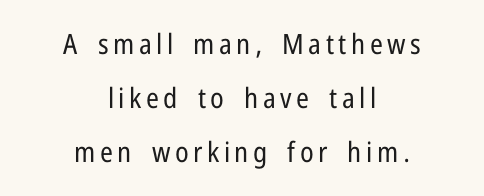
The glyphs are unaccompanied by any horizontal stroke below them. The typeface chosen for these lines omits serifs. Reading down the column, the eye jumps a long way to each next line. In terms of posture, this sample is upright. A student would call this center alignment; a typographer would say set centered. Stroke mass is kept to a normal reading level or below.
